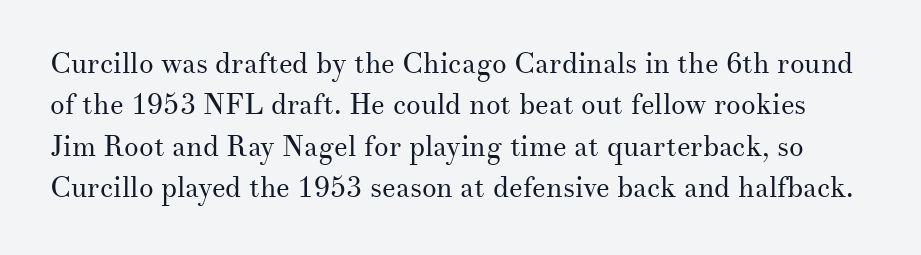
These lines were composed using upright roman letters. Letters rest on an invisible, unmarked baseline. The strokes carry an ordinary text weight at most. The rendering keeps characters at their native spacing. Normally led — the rows are evenly, conventionally spaced. Do the characters align in a grid? No, the font is proportional.
